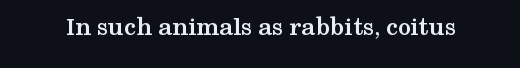
{"italic": "no", "bold": "yes", "underline": "no", "letter_spacing": "normal", "letter_spacing_em": 0.0, "glyph_px": 26}
